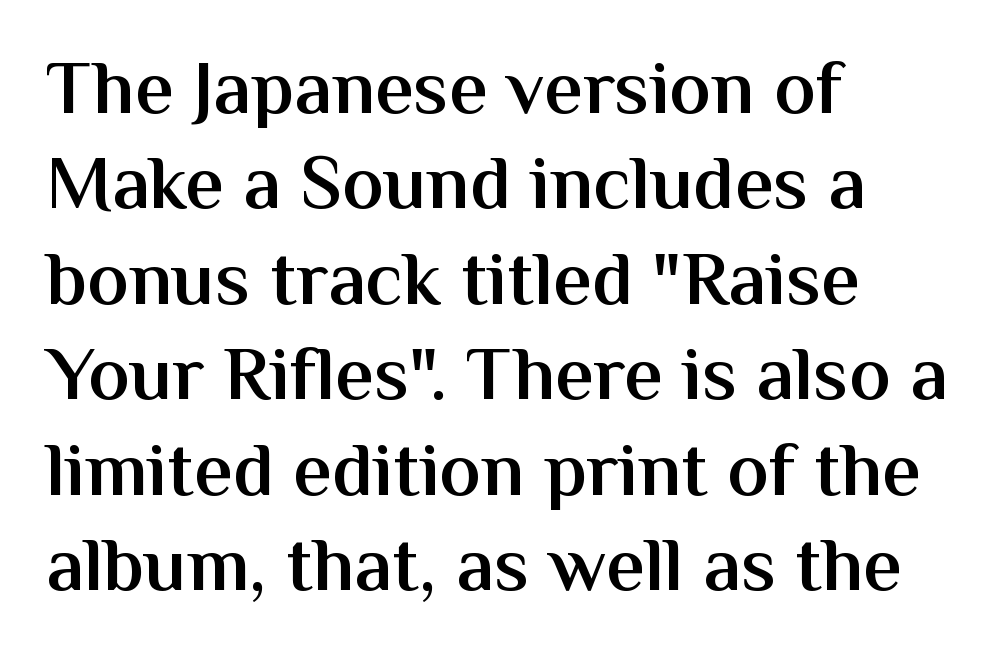
Q: Is the text bold? A: Semi-bold.
Q: Is the text italic (slanted)? A: No, it is upright.
Q: Is the typeface a serif or a sans-serif typeface? A: Sans-serif.
Q: Is the text underlined? A: No.
Q: How is the paragraph aligned? A: Left-aligned.
Q: Is the spacing between letters normal or unusually wide? A: Normal.
Q: Width (condensed, normal, or wide)? A: Normal.
Q: Stroke contrast? A: Medium.
Q: x-height? A: Medium.
Q: Monospaced? A: No.
